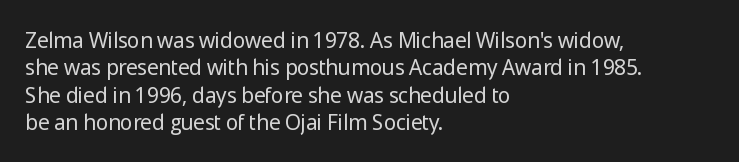
Reading down the block, your eye returns to a fixed left position each line. The weight tops out at a normal text grade. Interline gaps are of average width in this sample. The letters sit at their default tracking, neither squeezed nor spread.
